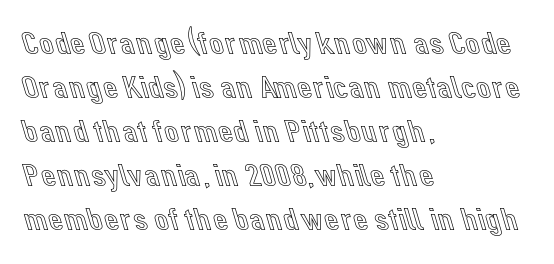
The image shows 33 px text type; set left-aligned, normal line spacing (1.33x), normal letter spacing, not underlined; a medium x-height.
